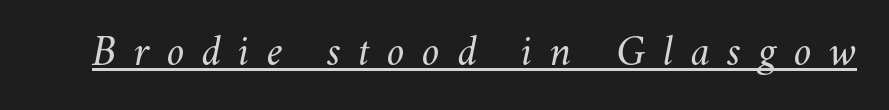
{"italic": "yes", "lean": "right", "slant_degrees": 11, "bold": "no", "weight": "regular", "width": "normal", "stroke_contrast": "medium", "x_height": "small", "monospaced": "no", "underline": "yes", "letter_spacing": "wide", "letter_spacing_em": 0.4, "glyph_px": 43}
